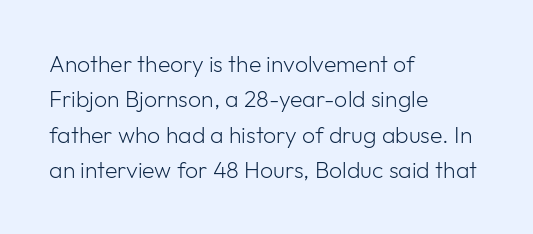
The image shows 23 px text type, upright; set left-aligned, normal line spacing (1.54x), normal letter spacing, not underlined.
